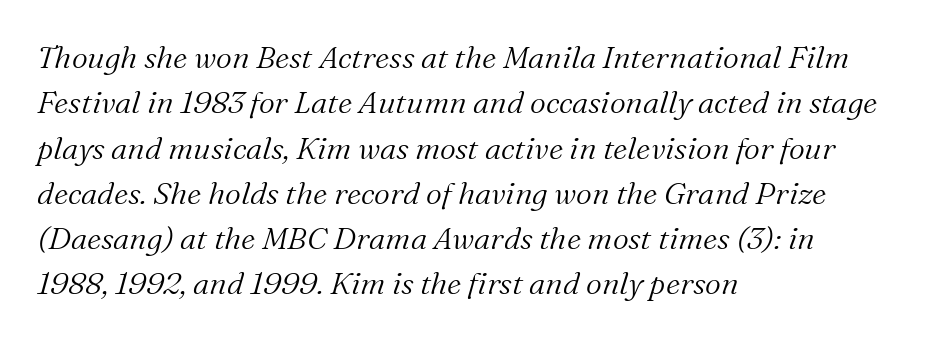
{"serif": "yes", "italic": "yes", "lean": "right", "slant_degrees": 16, "bold": "no", "weight": "light", "width": "normal", "stroke_contrast": "medium", "x_height": "medium", "monospaced": "no", "underline": "no", "align": "left", "line_spacing": "normal", "line_spacing_ratio": 1.46, "letter_spacing": "normal", "letter_spacing_em": 0.0, "glyph_px": 31}
